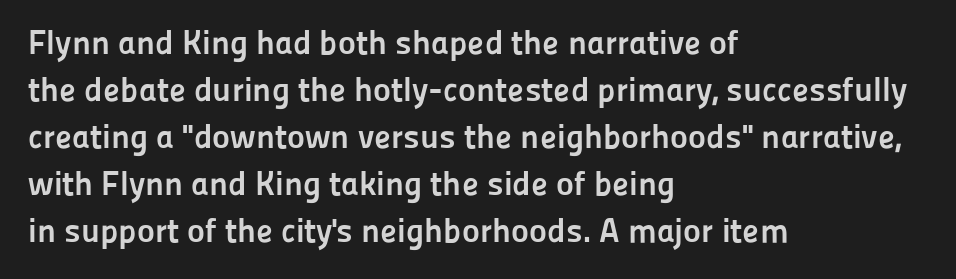
{"serif": "no", "italic": "no", "bold": "yes", "weight": "semibold", "width": "normal", "stroke_contrast": "low", "x_height": "medium", "monospaced": "no", "underline": "no", "align": "left", "line_spacing": "normal", "line_spacing_ratio": 1.38, "letter_spacing": "normal", "letter_spacing_em": 0.0, "glyph_px": 34}
